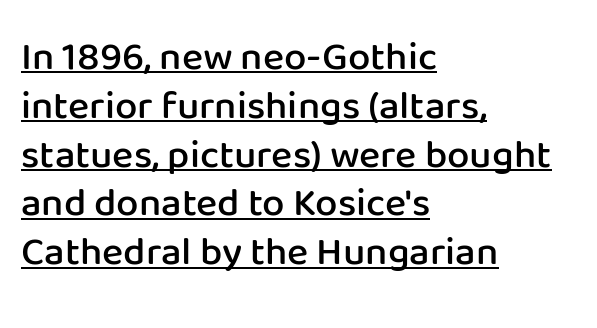
The image shows 40 px semibold sans-serif type, upright; set left-aligned, line spacing 1.22x, normal letter spacing, underlined; low stroke contrast and a medium x-height.
